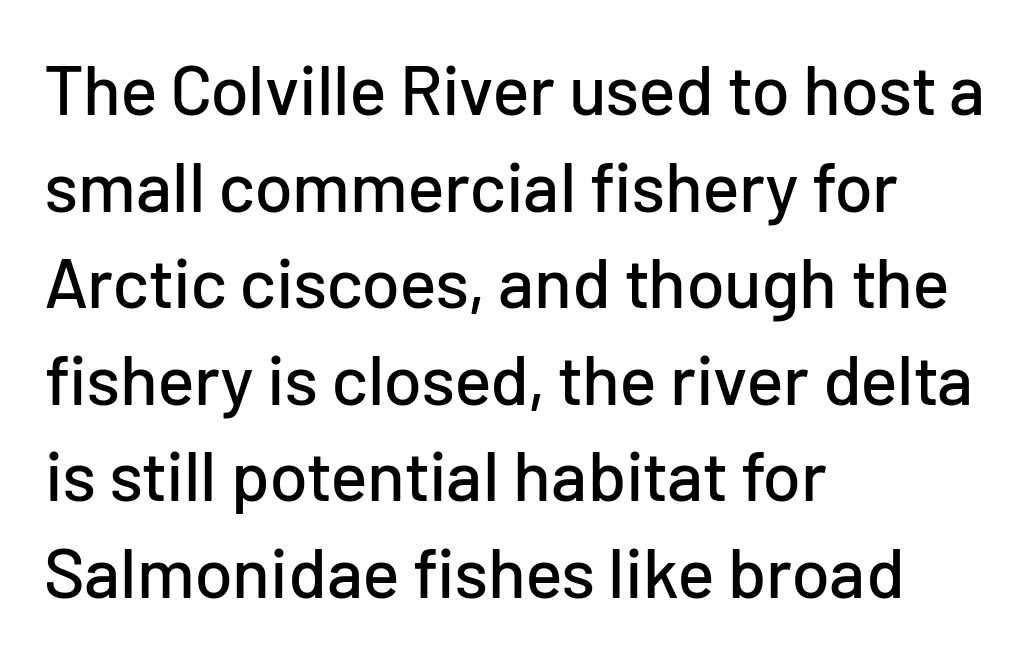
Do the characters align in a grid? No, the font is proportional. This is sans-serif lettering, the kind often seen on screens and signage. Vertical spacing — default. Rendered with straight, roman letterforms. Spacing between characters is what you'd get straight out of the box.
